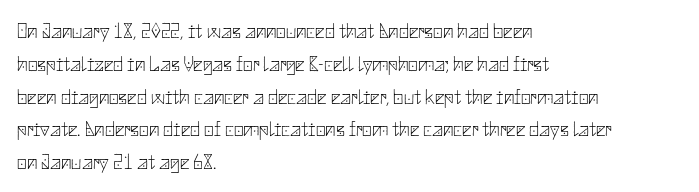
Q: Is the text bold? A: No.
Q: Is the text italic (slanted)? A: No, it is upright.
Q: Is the text underlined? A: No.
Q: How is the paragraph aligned? A: Left-aligned.
Q: Is the spacing between letters normal or unusually wide? A: Normal.
Q: Is the spacing between lines tight, normal or loose? A: Normal.
